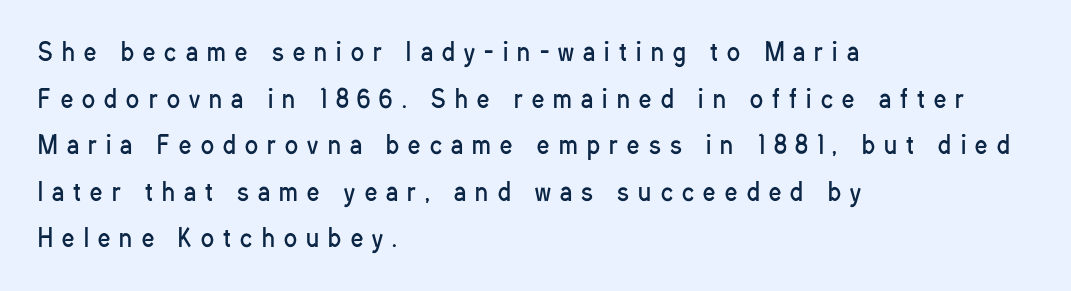
The image shows 24 px text type, upright; set left-aligned, loose line spacing (1.94x), unusually wide letter spacing (+0.39 em), not underlined.
